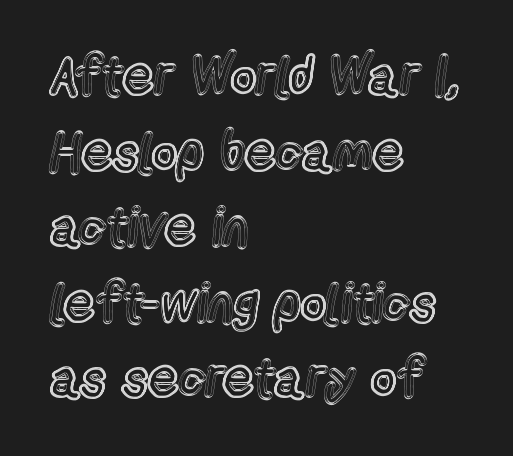
The image shows 54 px condensed type; set left-aligned, normal line spacing (1.4x), normal letter spacing, not underlined; a medium x-height.
